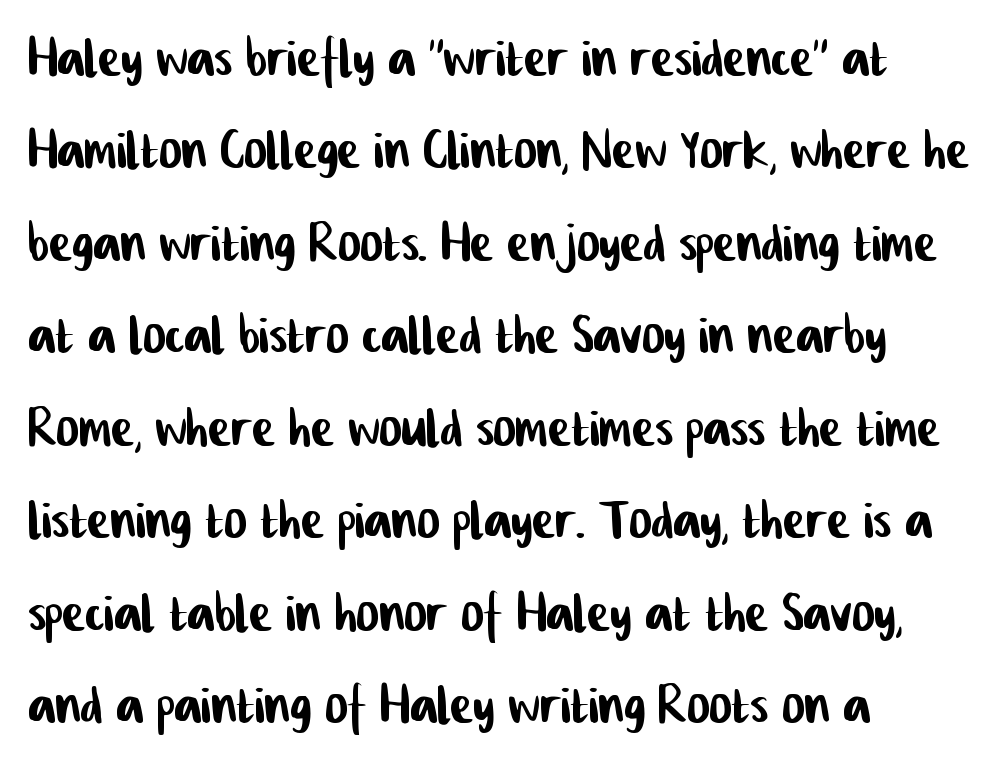
{"serif": "no", "width": "condensed", "stroke_contrast": "low", "x_height": "medium", "monospaced": "no", "underline": "no", "align": "left", "line_spacing": "normal", "line_spacing_ratio": 1.34, "letter_spacing": "normal", "letter_spacing_em": 0.0, "glyph_px": 69}
